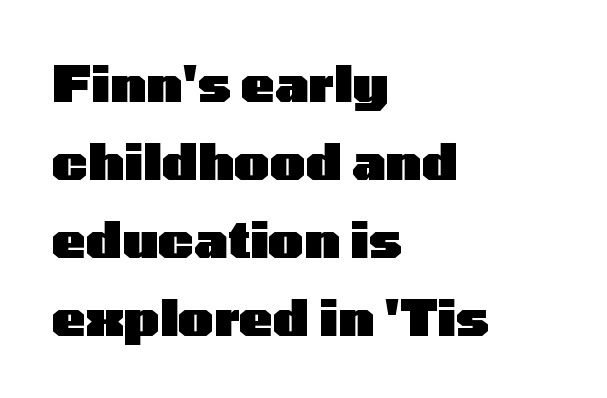
The image shows 50 px heavy, wide sans-serif type, upright; set left-aligned, normal line spacing (1.56x), normal letter spacing, not underlined; low stroke contrast and a medium x-height.
